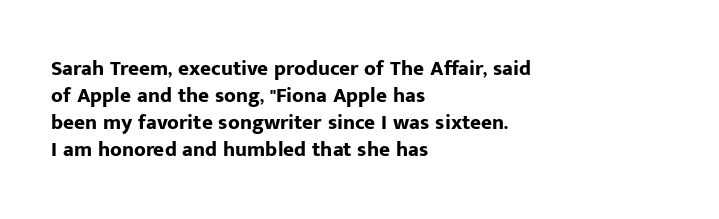
{"italic": "no", "bold": "yes", "underline": "no", "align": "left", "line_spacing": "normal", "line_spacing_ratio": 1.28, "letter_spacing": "normal", "letter_spacing_em": 0.0, "glyph_px": 21}
